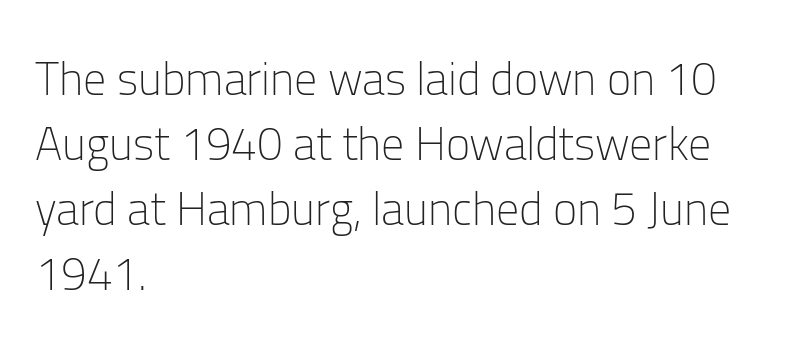
Q: Is the text bold? A: No.
Q: Is the text italic (slanted)? A: No, it is upright.
Q: Is the typeface a serif or a sans-serif typeface? A: Sans-serif.
Q: Is the text underlined? A: No.
Q: How is the paragraph aligned? A: Left-aligned.
Q: Is the spacing between letters normal or unusually wide? A: Normal.
Q: Is the spacing between lines tight, normal or loose? A: Normal.
Q: Width (condensed, normal, or wide)? A: Normal.
Q: Stroke contrast? A: Low.
Q: x-height? A: Medium.
Q: Monospaced? A: No.
